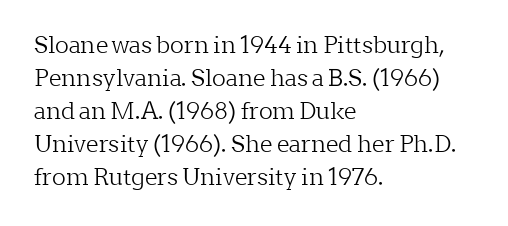
The image shows 23 px text type, upright; set left-aligned, normal line spacing (1.44x), normal letter spacing, not underlined.
